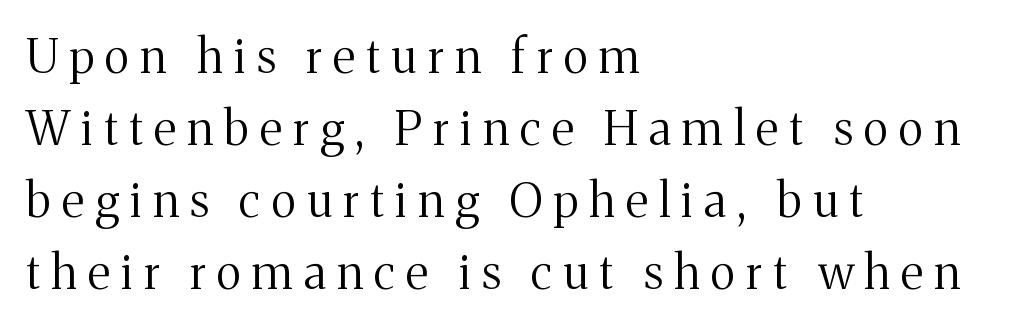
{"serif": "yes", "italic": "no", "bold": "no", "weight": "regular", "width": "normal", "stroke_contrast": "medium", "x_height": "medium", "monospaced": "no", "underline": "no", "align": "left", "line_spacing": "normal", "line_spacing_ratio": 1.53, "letter_spacing": "wide", "letter_spacing_em": 0.24, "glyph_px": 47}
